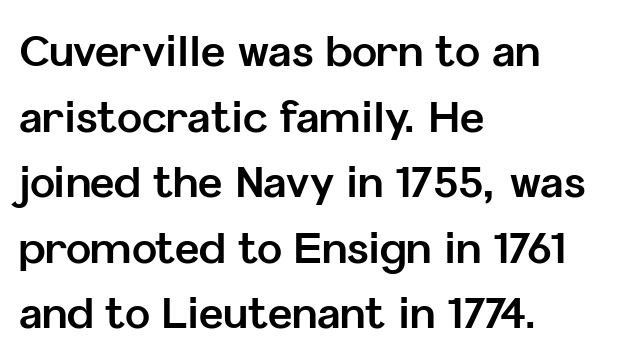
The image shows 42 px bold sans-serif type, upright; set left-aligned, normal line spacing (1.56x), normal letter spacing, not underlined; low stroke contrast and a medium x-height.
